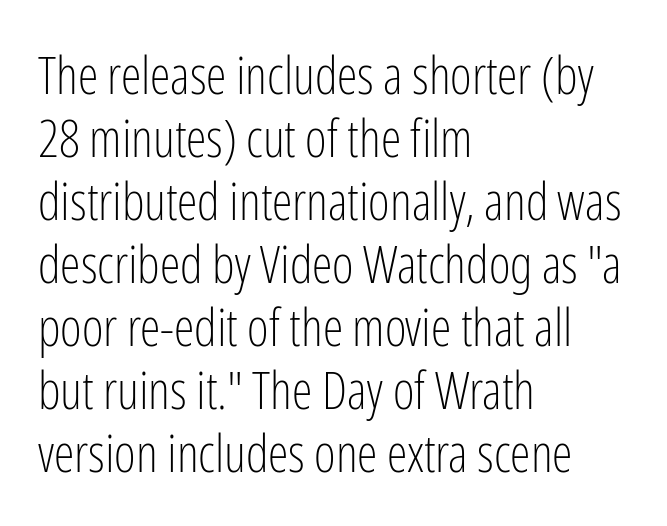
Compared with typical body copy, the letter spacing here is the same. Upright lettering throughout. Underline: absent. Caption: multi-line text, flush left, ragged right.
